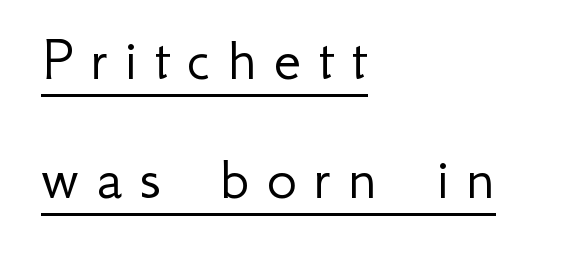
Q: Is the text bold? A: No.
Q: Is the text italic (slanted)? A: No, it is upright.
Q: Is the typeface a serif or a sans-serif typeface? A: Sans-serif.
Q: Is the text underlined? A: Yes.
Q: How is the paragraph aligned? A: Left-aligned.
Q: Is the spacing between letters normal or unusually wide? A: Unusually wide.
Q: Width (condensed, normal, or wide)? A: Normal.
Q: Stroke contrast? A: Low.
Q: x-height? A: Small.
Q: Monospaced? A: No.
